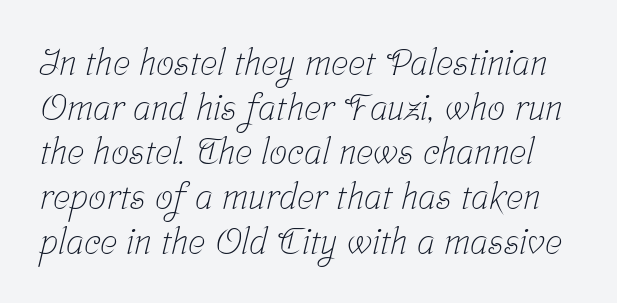
{"serif": "yes", "bold": "no", "weight": "light", "width": "condensed", "stroke_contrast": "low", "x_height": "medium", "monospaced": "no", "underline": "no", "line_spacing_ratio": 1.24, "letter_spacing": "normal", "letter_spacing_em": 0.0, "glyph_px": 36}
